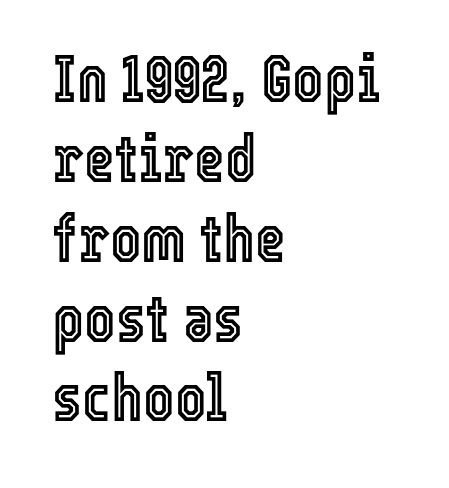
The image shows 66 px condensed type, upright; set left-aligned, line spacing 1.21x, normal letter spacing, not underlined; a medium x-height.
